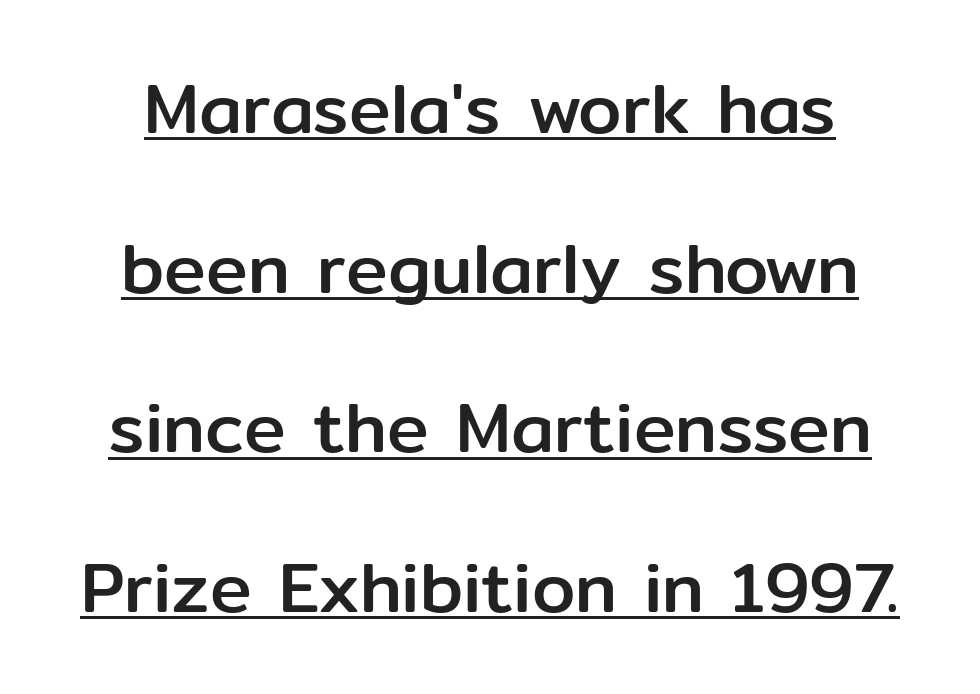
Classification — sans serif. This is underlined copy, the kind a proofreader might mark for attention. Default kerning and tracking; the words read as compact shapes. Spacing verdict: proportional, widths tailored to each character.
